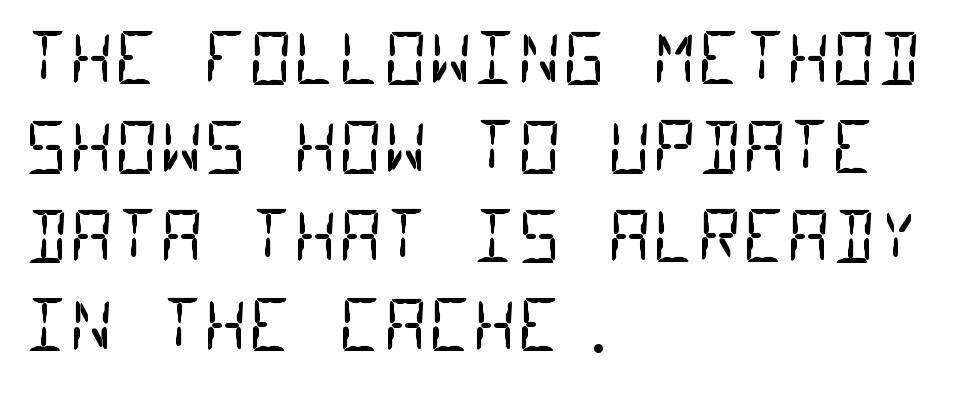
{"serif": "no", "bold": "no", "weight": "regular", "width": "condensed", "stroke_contrast": "low", "x_height": "large", "monospaced": "yes", "underline": "no", "align": "left", "line_spacing": "normal", "line_spacing_ratio": 1.29, "letter_spacing": "normal", "letter_spacing_em": 0.0, "glyph_px": 69}
